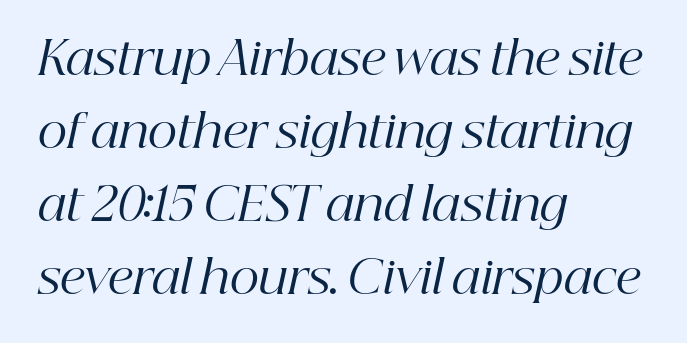
The image shows 46 px regular-weight serif type, italic (leaning right); set left-aligned, normal line spacing (1.59x), normal letter spacing, not underlined; high stroke contrast and a medium x-height.
